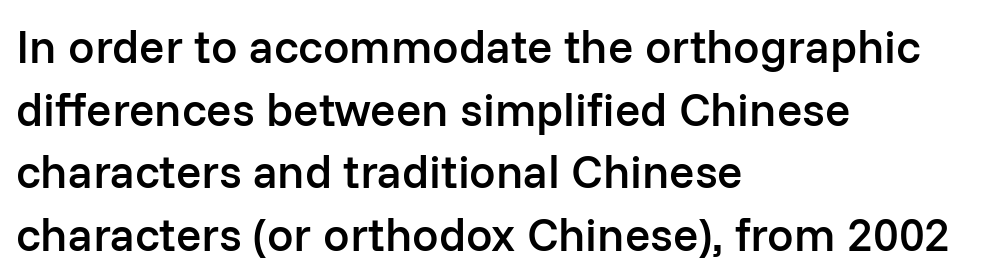
The image shows 47 px semibold sans-serif type, upright; set left-aligned, normal line spacing (1.33x), normal letter spacing, not underlined; low stroke contrast and a medium x-height.
